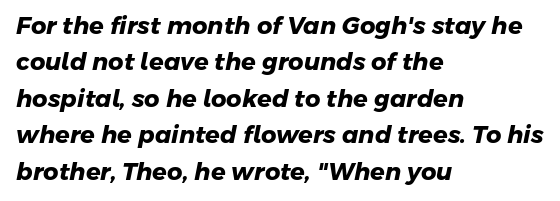
Compared with typical paragraphs, the rows here are spaced about the same. Any mark beneath the type? The region is blank. There is no visible air inserted between adjacent glyphs. Typesetter's note: full bold, strokes at maximum text heaviness. Reading down the block, your eye returns to a fixed left position each line.
